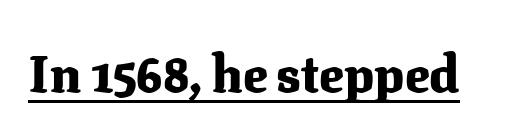
This rendering employs a face with finishing strokes, i.e., a serif. The glyphs have the mass of a bold cut. Is this a fixed-width face? No — the glyphs have proportional, varying widths. Nobody touched the tracking dial on this one. Every word sits above its own underline.
